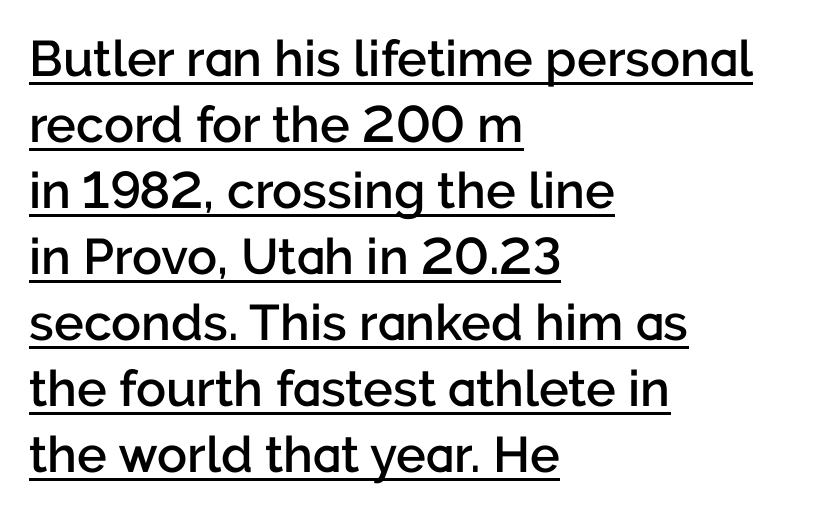
All the whitespace from short lines collects on the right. Default kerning and tracking; the words read as compact shapes. Italic? Not at all — the glyphs are vertical. The characters look somewhat weighty, a semibold short of true bold.
